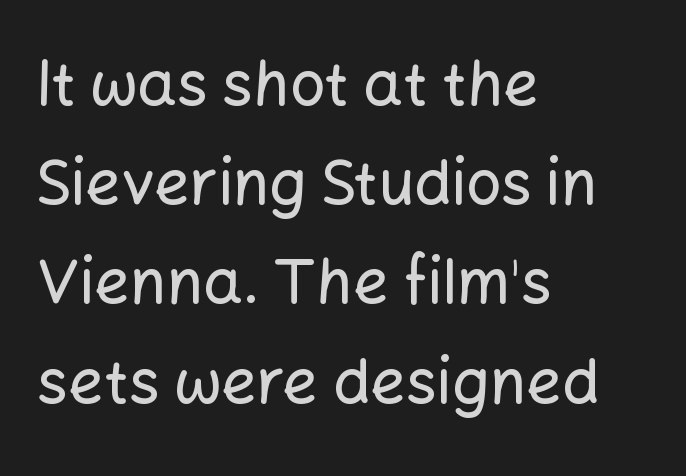
Check under the words: just untouched page. The paragraph shown leans on its left margin. Vertical strokes here are truly vertical. This is sans-serif lettering, the kind often seen on screens and signage. A normal amount of white space separates one row of letters from the next.
